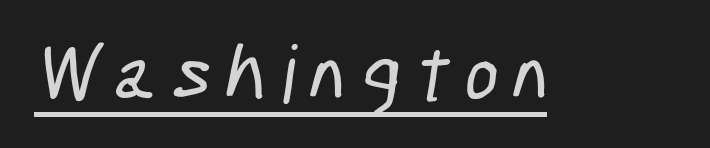
{"serif": "no", "width": "condensed", "stroke_contrast": "low", "x_height": "medium", "monospaced": "no", "underline": "yes", "glyph_px": 80}
